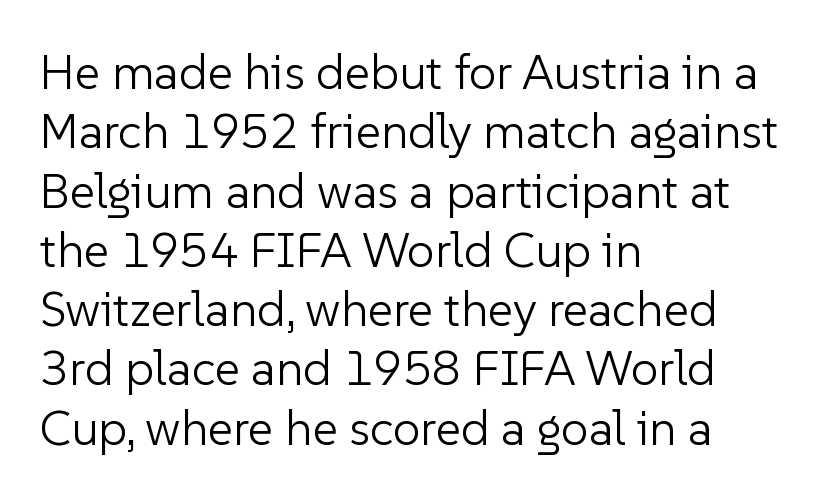
Q: Is the text bold? A: No.
Q: Is the text italic (slanted)? A: No, it is upright.
Q: Is the typeface a serif or a sans-serif typeface? A: Sans-serif.
Q: Is the text underlined? A: No.
Q: How is the paragraph aligned? A: Left-aligned.
Q: Is the spacing between letters normal or unusually wide? A: Normal.
Q: Width (condensed, normal, or wide)? A: Normal.
Q: Stroke contrast? A: Low.
Q: x-height? A: Medium.
Q: Monospaced? A: No.
